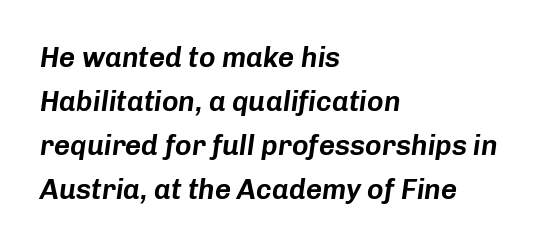
The image shows 28 px text type, italic (leaning right); set left-aligned, normal line spacing (1.57x), normal letter spacing, not underlined; low stroke contrast and a medium x-height.
